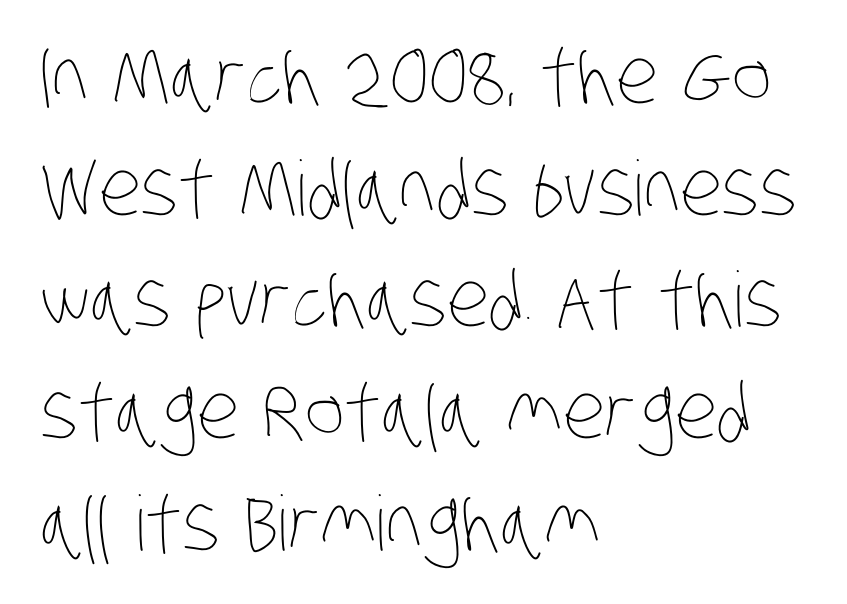
{"bold": "no", "weight": "thin", "width": "condensed", "stroke_contrast": "low", "x_height": "large", "monospaced": "no", "underline": "no", "align": "left", "line_spacing": "normal", "line_spacing_ratio": 1.47, "letter_spacing": "normal", "letter_spacing_em": 0.0, "glyph_px": 76}
